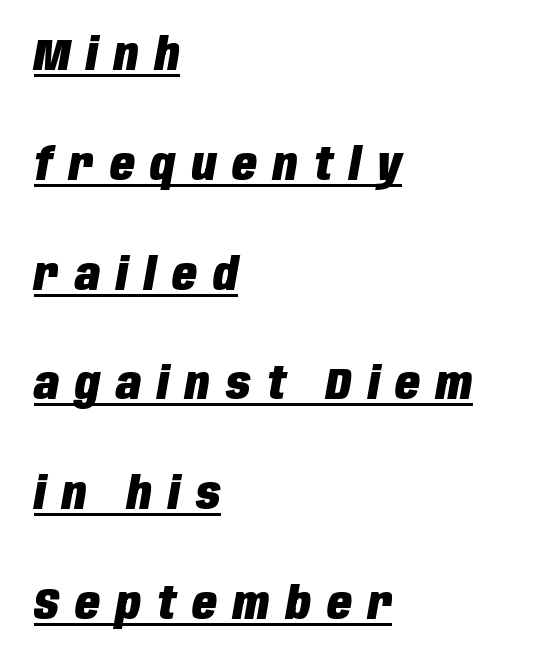
{"italic": "yes", "lean": "right", "slant_degrees": 10, "bold": "yes", "weight": "heavy", "width": "condensed", "stroke_contrast": "low", "x_height": "large", "monospaced": "no", "underline": "yes", "align": "left", "line_spacing": "loose", "line_spacing_ratio": 2.44, "letter_spacing": "wide", "letter_spacing_em": 0.36, "glyph_px": 45}
